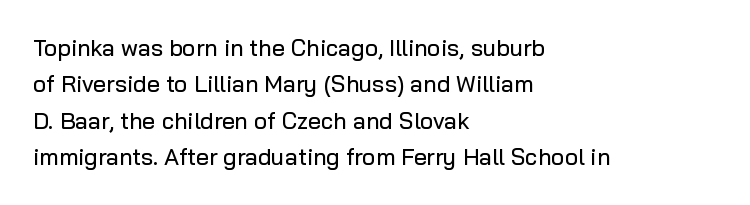
{"italic": "no", "underline": "no", "align": "left", "line_spacing": "normal", "line_spacing_ratio": 1.58, "letter_spacing": "normal", "letter_spacing_em": 0.0, "glyph_px": 23}
